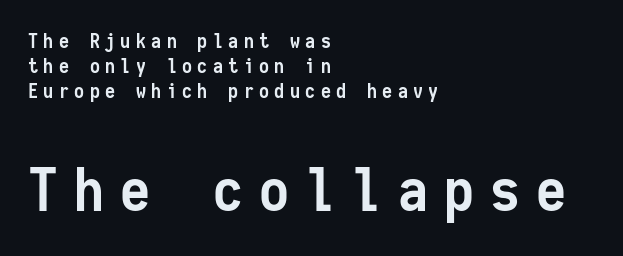
The passage shown stacks its lines at a standard gap. The rendering uses typewriter-style spacing with identical character cells. Nope, not italic — everything's standing straight. The glyphs have the mass of a bold cut. If you squint, the bottom block still reads clearly — it's the larger of the two. The words here are not underlined.
